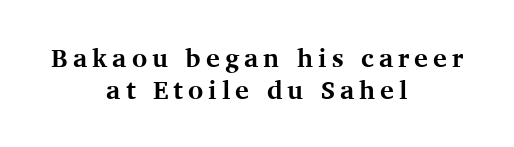
The image shows 26 px bold type, upright; set centered, line spacing 1.24x, not underlined.
